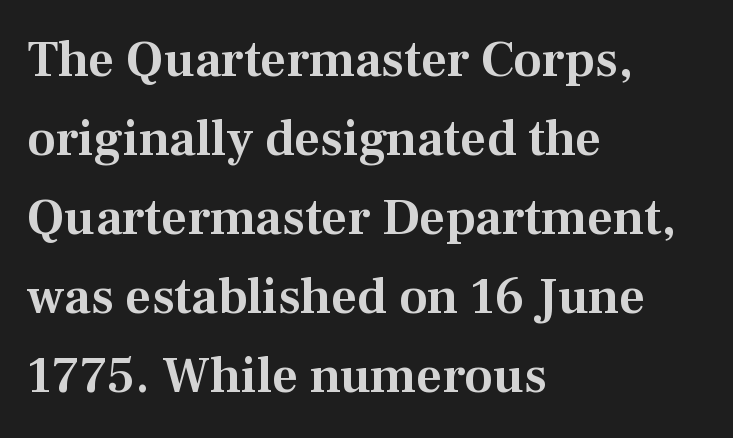
The image shows 51 px serif type, upright; set left-aligned, normal line spacing (1.55x), normal letter spacing, not underlined; medium stroke contrast and a medium x-height.
